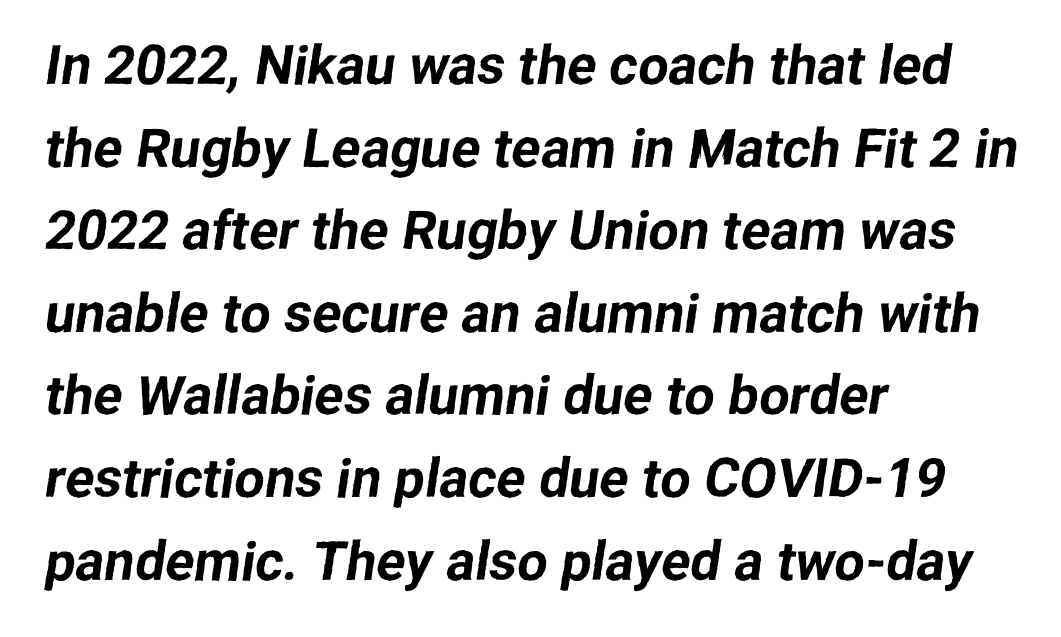
{"serif": "no", "width": "normal", "stroke_contrast": "low", "x_height": "medium", "monospaced": "no", "underline": "no", "align": "left", "line_spacing": "normal", "line_spacing_ratio": 1.53, "letter_spacing": "normal", "letter_spacing_em": 0.0, "glyph_px": 54}
